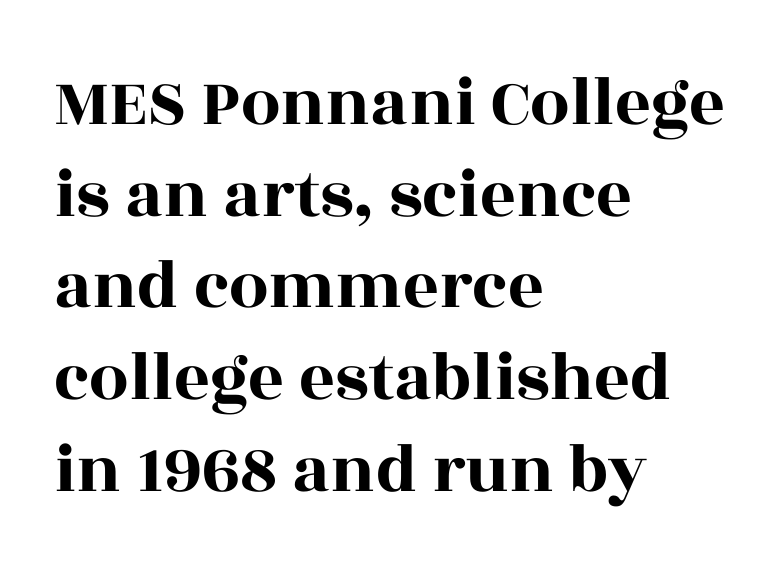
Evenly set lines give the paragraph a standard silhouette. These lines are rendered in a variable-pitch font. A classic flush-left, rag-right setting is used for this passage. Is this a sans? No — the strokes have serifs.
